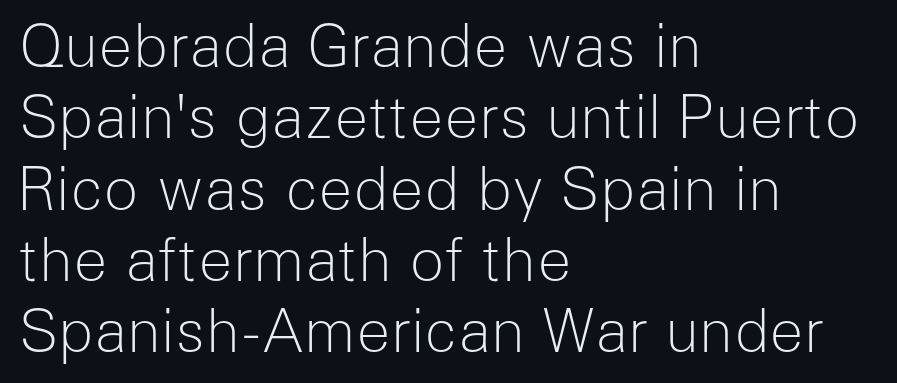
{"serif": "no", "italic": "no", "bold": "no", "weight": "light", "width": "normal", "stroke_contrast": "low", "x_height": "medium", "monospaced": "no", "underline": "no", "align": "left", "line_spacing_ratio": 1.23, "letter_spacing": "normal", "letter_spacing_em": 0.0, "glyph_px": 58}
